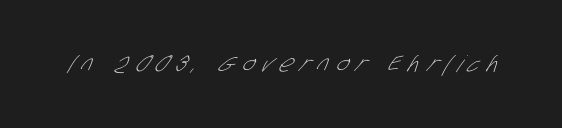
{"bold": "no", "underline": "no", "letter_spacing": "wide", "letter_spacing_em": 0.34, "glyph_px": 23}
